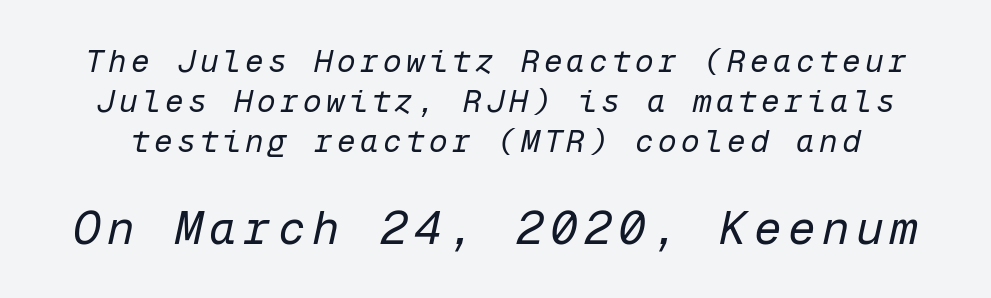
{"italic": "yes", "lean": "right", "slant_degrees": 12, "bold": "no", "weight": "regular", "width": "normal", "stroke_contrast": "low", "x_height": "medium", "monospaced": "yes", "underline": "no", "line_spacing": "normal", "line_spacing_ratio": 1.29, "larger_block": "second", "size_ratio": 1.48, "glyph_px": 46}
